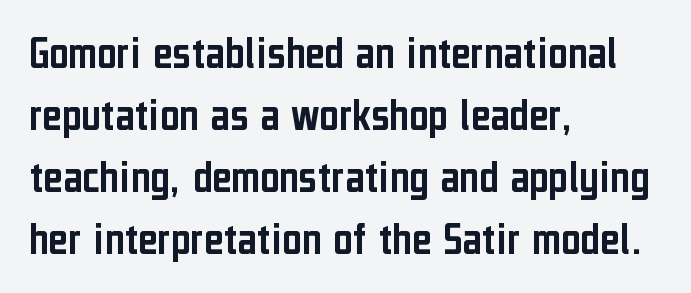
{"serif": "no", "italic": "no", "width": "condensed", "stroke_contrast": "low", "x_height": "medium", "monospaced": "no", "underline": "no", "align": "left", "line_spacing": "normal", "line_spacing_ratio": 1.32, "letter_spacing": "normal", "letter_spacing_em": 0.0, "glyph_px": 47}
